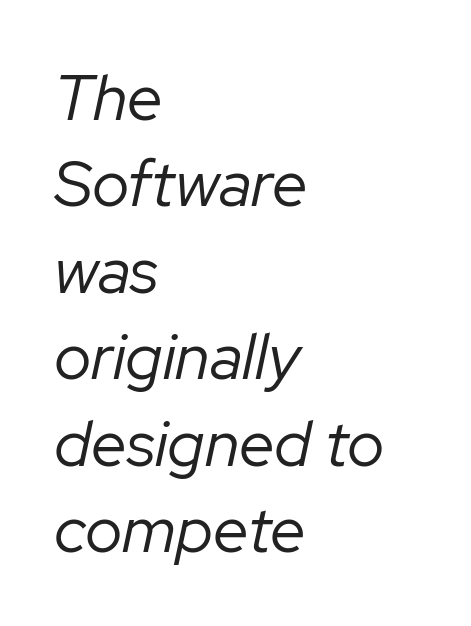
The image shows 64 px regular-weight type, italic (leaning right); set left-aligned, normal line spacing (1.35x), normal letter spacing, not underlined; low stroke contrast and a medium x-height.
